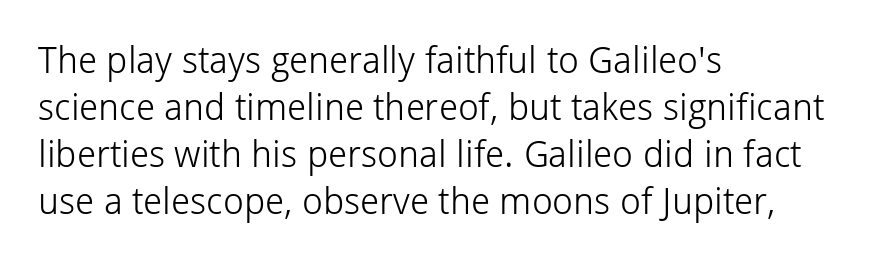
No heavy texture on the line: the type isn't bold. The compositor pushed each line to the left boundary. Vertical strokes here are truly vertical. The rendering uses a moderate line-height, typical for paragraphs. Here the designer chose a conventional face with non-uniform glyph widths.
